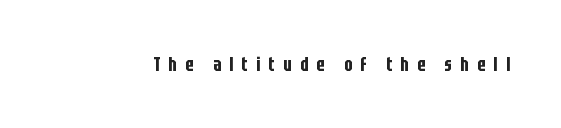
Does the lettering tilt? It doesn't — this is upright. A bare baseline throughout the passage. This rendering widens character spacing well past its baseline value.
